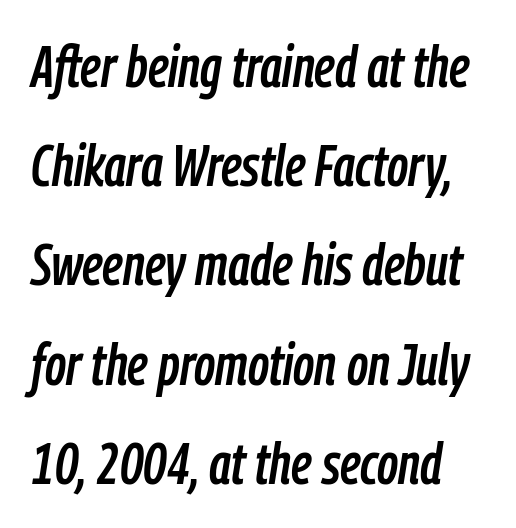
{"italic": "yes", "lean": "right", "slant_degrees": 9, "width": "condensed", "stroke_contrast": "low", "x_height": "medium", "monospaced": "no", "underline": "no", "line_spacing_ratio": 1.74, "letter_spacing": "normal", "letter_spacing_em": 0.0, "glyph_px": 57}
